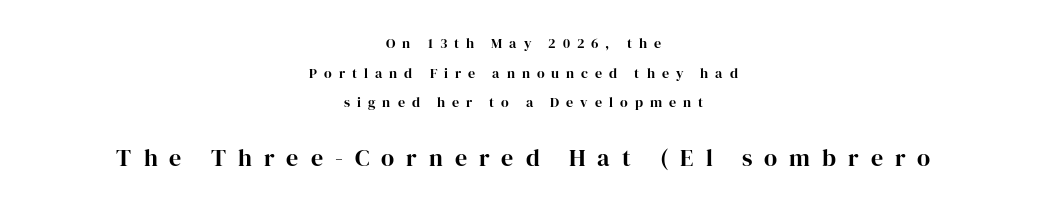
A centered setting, common on invitations and titles, is used for this passage. Typesetter's note — lower block bumped up in size, upper block left smaller. Bare-footed words on every line. A typesetter would call this heavily tracked-out type. Quick note: interline space is abundant. This is the regular roman posture of the typeface.
